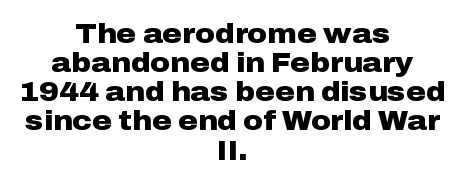
The image shows 27 px bold type, upright; set centered, tight line spacing (1.08x), normal letter spacing, not underlined.
